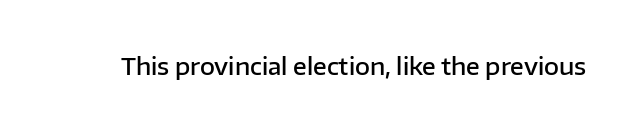
Q: Is the text bold? A: Semi-bold.
Q: Is the text italic (slanted)? A: No, it is upright.
Q: Is the text underlined? A: No.
Q: Is the spacing between letters normal or unusually wide? A: Normal.
